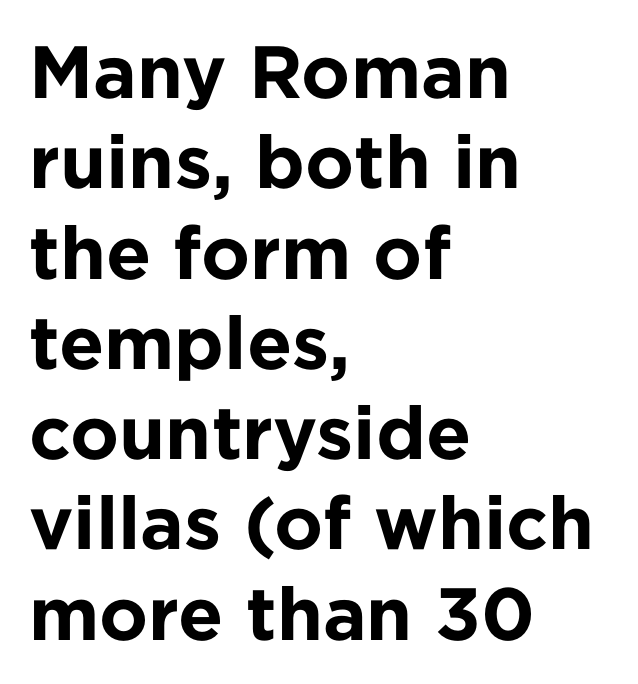
Q: Is the text bold? A: Yes.
Q: Is the text italic (slanted)? A: No, it is upright.
Q: Is the typeface a serif or a sans-serif typeface? A: Sans-serif.
Q: Is the text underlined? A: No.
Q: How is the paragraph aligned? A: Left-aligned.
Q: Is the spacing between letters normal or unusually wide? A: Normal.
Q: Width (condensed, normal, or wide)? A: Normal.
Q: Stroke contrast? A: Low.
Q: x-height? A: Medium.
Q: Monospaced? A: No.
